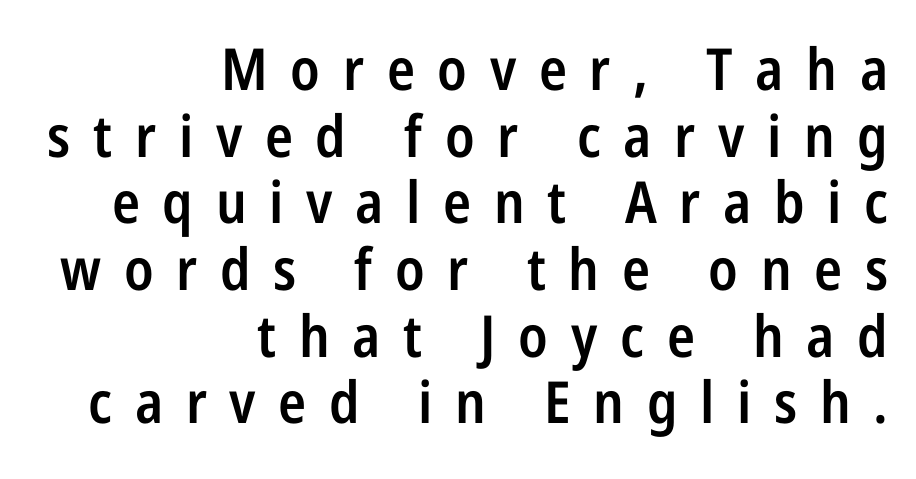
The image shows 58 px semibold, condensed sans-serif type, upright; set right-aligned, tight line spacing (1.15x), unusually wide letter spacing (+0.39 em), not underlined; low stroke contrast and a medium x-height.
